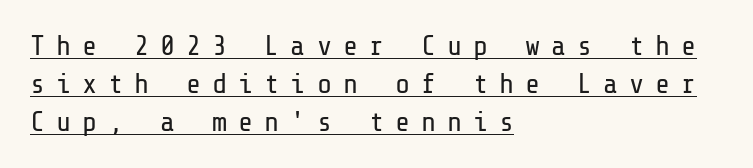
The image shows 28 px regular-weight sans-serif type, upright; set left-aligned, normal line spacing (1.35x), unusually wide letter spacing (+0.39 em), underlined; low stroke contrast and a medium x-height.
